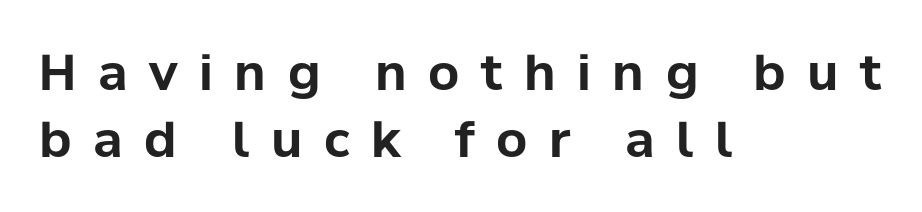
{"serif": "no", "italic": "no", "bold": "yes", "weight": "bold", "width": "normal", "stroke_contrast": "low", "x_height": "medium", "monospaced": "no", "underline": "no", "align": "left", "line_spacing": "normal", "line_spacing_ratio": 1.36, "letter_spacing": "wide", "letter_spacing_em": 0.44, "glyph_px": 49}
